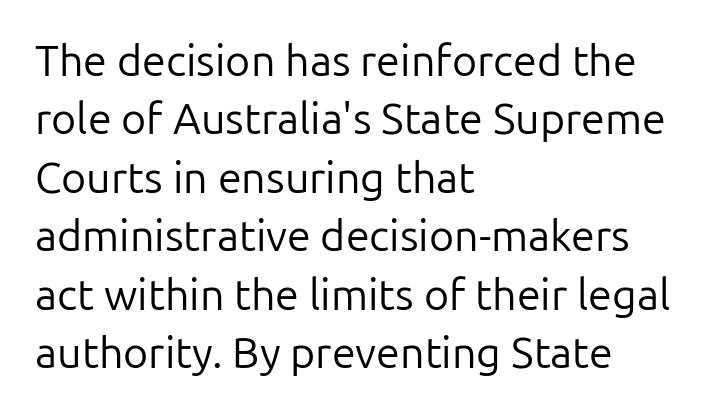
Q: Is the text bold? A: No.
Q: Is the text italic (slanted)? A: No, it is upright.
Q: Is the typeface a serif or a sans-serif typeface? A: Sans-serif.
Q: Is the text underlined? A: No.
Q: How is the paragraph aligned? A: Left-aligned.
Q: Is the spacing between letters normal or unusually wide? A: Normal.
Q: Is the spacing between lines tight, normal or loose? A: Normal.
Q: Width (condensed, normal, or wide)? A: Normal.
Q: Stroke contrast? A: Low.
Q: x-height? A: Medium.
Q: Monospaced? A: No.
